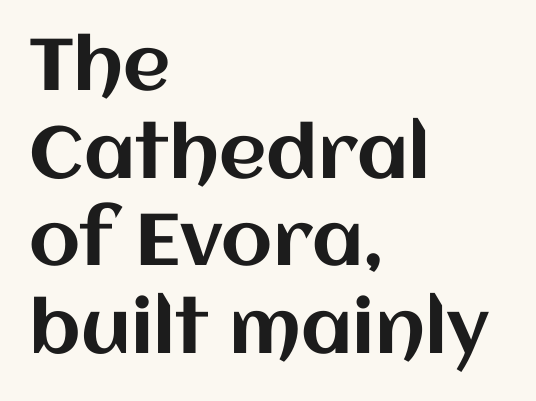
No extra tracking has been applied to these lines. The glyphs are unaccompanied by any horizontal stroke below them. Where is the straight margin? On the left. These lines are rendered in a variable-pitch font. Does the lettering tilt? It doesn't — this is upright.
